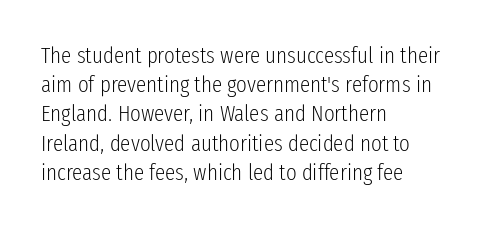
Nothing unusual about the tracking: characters are spaced as the font intends. Caption: multi-line text, flush left, ragged right. How would I describe the line gaps? Plain and ordinary. Unbolded letterforms with no extra heft.
